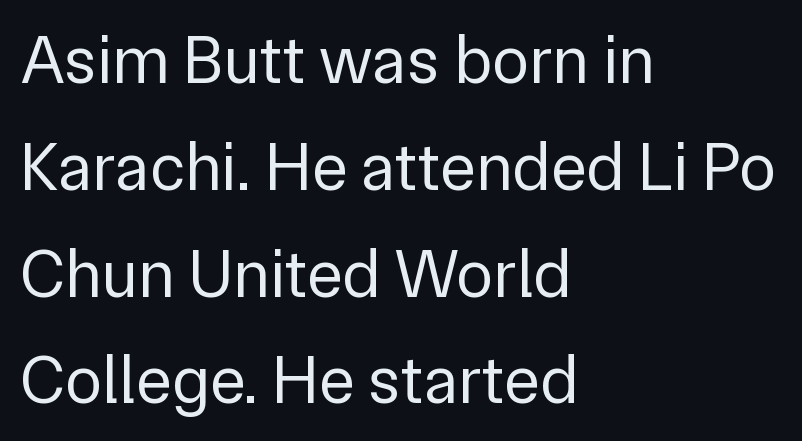
Q: Is the text bold? A: No.
Q: Is the text italic (slanted)? A: No, it is upright.
Q: Is the typeface a serif or a sans-serif typeface? A: Sans-serif.
Q: Is the text underlined? A: No.
Q: How is the paragraph aligned? A: Left-aligned.
Q: Is the spacing between letters normal or unusually wide? A: Normal.
Q: Is the spacing between lines tight, normal or loose? A: Normal.
Q: Width (condensed, normal, or wide)? A: Normal.
Q: Stroke contrast? A: Low.
Q: x-height? A: Medium.
Q: Monospaced? A: No.
